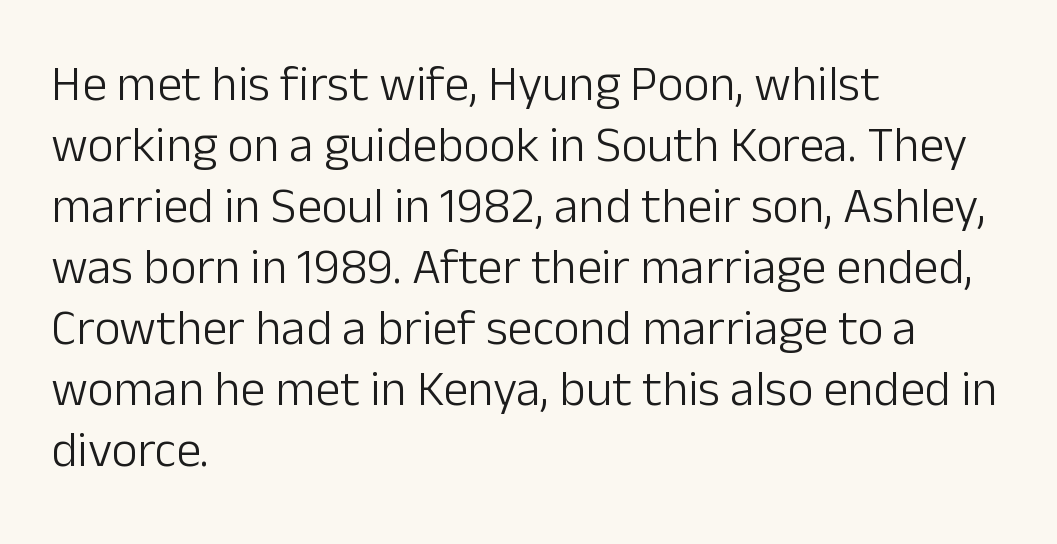
Q: Is the text bold? A: No.
Q: Is the text italic (slanted)? A: No, it is upright.
Q: Is the typeface a serif or a sans-serif typeface? A: Sans-serif.
Q: Is the text underlined? A: No.
Q: How is the paragraph aligned? A: Left-aligned.
Q: Is the spacing between letters normal or unusually wide? A: Normal.
Q: Width (condensed, normal, or wide)? A: Normal.
Q: Stroke contrast? A: Low.
Q: x-height? A: Medium.
Q: Monospaced? A: No.
